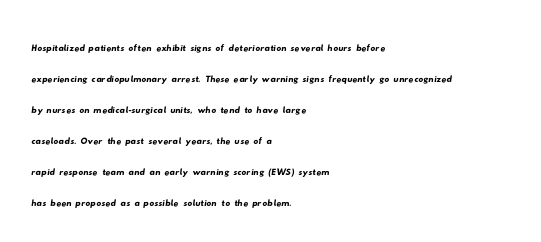
Each row of text sits above clean, open space. Caption: multi-line text, flush left, ragged right. Short note: letters normally spaced. Regarding leading, the lines here are spaced in the standard way.
